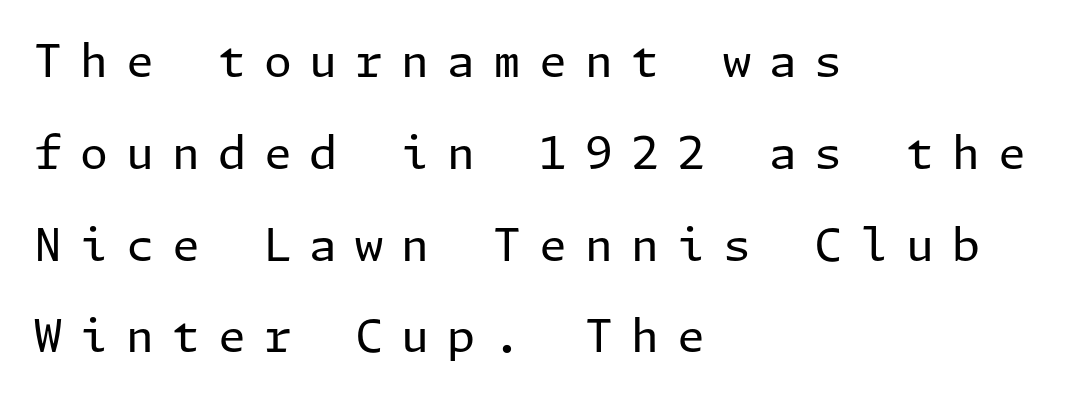
Tall strokes in this sample are plumb rather than angled. These glyphs show unthickened strokes, regular width or finer. The leading is generous, giving the passage an open texture. The letterforms stand isolated, each surrounded by extra space. Type style note: lacks serifs. Any mark beneath the type? The region is blank.
